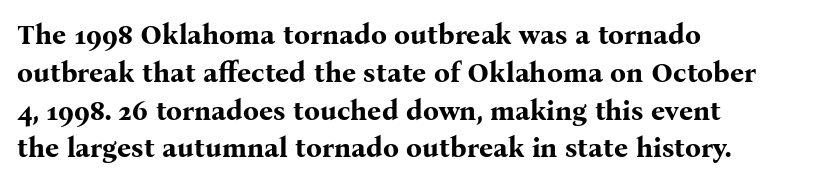
Q: Is the text bold? A: Yes.
Q: Is the text italic (slanted)? A: No, it is upright.
Q: Is the typeface a serif or a sans-serif typeface? A: Serif.
Q: Is the text underlined? A: No.
Q: How is the paragraph aligned? A: Left-aligned.
Q: Is the spacing between letters normal or unusually wide? A: Normal.
Q: Is the spacing between lines tight, normal or loose? A: Normal.
Q: Width (condensed, normal, or wide)? A: Normal.
Q: Stroke contrast? A: Medium.
Q: x-height? A: Medium.
Q: Monospaced? A: No.
